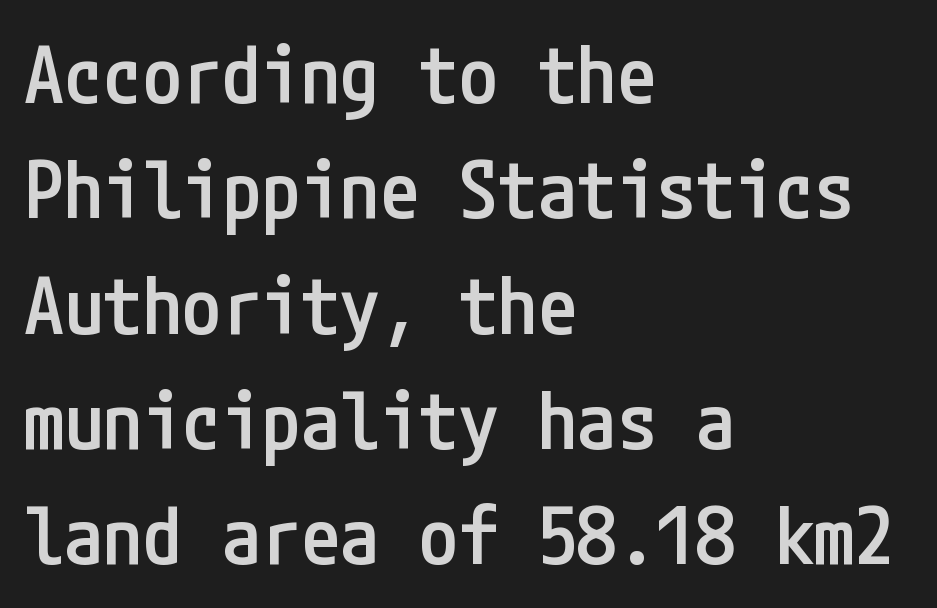
Q: Is the text bold? A: Semi-bold.
Q: Is the text italic (slanted)? A: No, it is upright.
Q: Is the typeface a serif or a sans-serif typeface? A: Sans-serif.
Q: Is the text underlined? A: No.
Q: How is the paragraph aligned? A: Left-aligned.
Q: Is the spacing between letters normal or unusually wide? A: Normal.
Q: Is the spacing between lines tight, normal or loose? A: Normal.
Q: Width (condensed, normal, or wide)? A: Condensed.
Q: Stroke contrast? A: Low.
Q: x-height? A: Medium.
